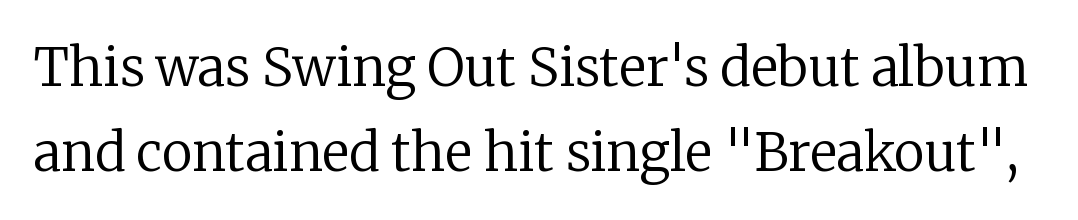
Q: Is the text bold? A: No.
Q: Is the text italic (slanted)? A: No, it is upright.
Q: Is the typeface a serif or a sans-serif typeface? A: Serif.
Q: Is the text underlined? A: No.
Q: Is the spacing between letters normal or unusually wide? A: Normal.
Q: Is the spacing between lines tight, normal or loose? A: Normal.
Q: Width (condensed, normal, or wide)? A: Normal.
Q: Stroke contrast? A: Low.
Q: x-height? A: Medium.
Q: Monospaced? A: No.
